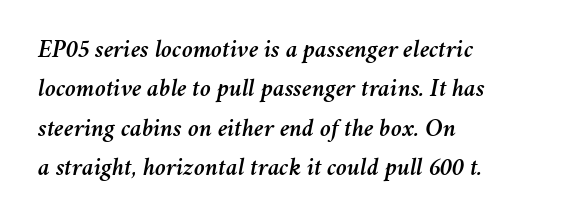
Q: Is the text italic (slanted)? A: Yes, it leans right by about 11 degrees.
Q: Is the text underlined? A: No.
Q: How is the paragraph aligned? A: Left-aligned.
Q: Is the spacing between letters normal or unusually wide? A: Normal.
Q: Is the spacing between lines tight, normal or loose? A: Normal.
